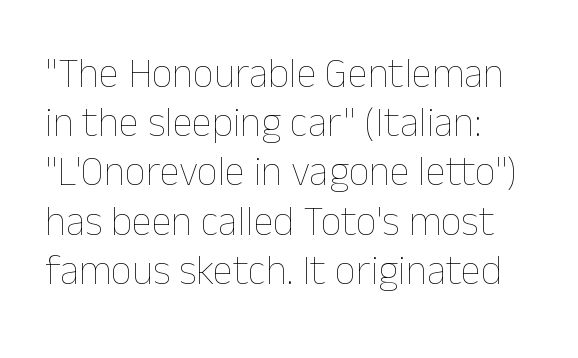
Q: Is the text bold? A: No.
Q: Is the text italic (slanted)? A: No, it is upright.
Q: Is the text underlined? A: No.
Q: How is the paragraph aligned? A: Left-aligned.
Q: Is the spacing between letters normal or unusually wide? A: Normal.
Q: Width (condensed, normal, or wide)? A: Normal.
Q: Stroke contrast? A: Low.
Q: x-height? A: Medium.
Q: Monospaced? A: No.
